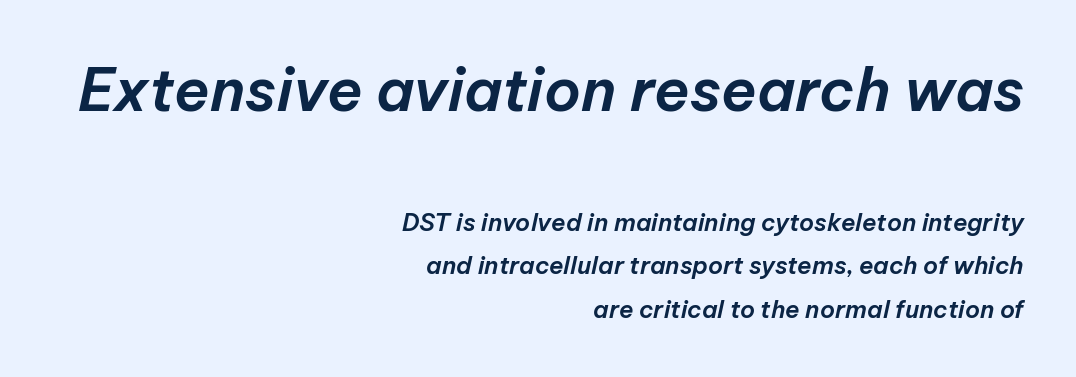
Every row of glyphs terminates at an identical x-position on the right. These lines are rendered in a variable-pitch font. The more generous point size was reserved for the upper chunk. Honestly, the letter spacing is just normal — you wouldn't notice it. Slant detected: the letters are inclined.
